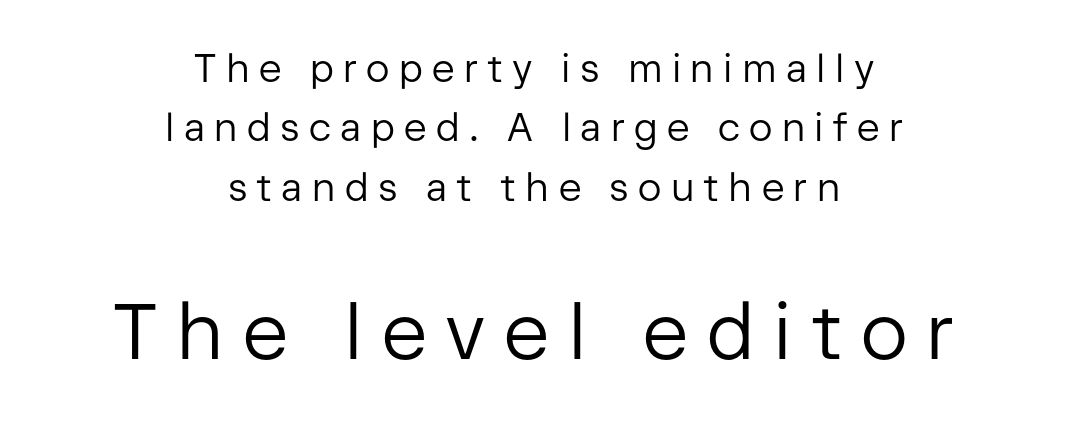
Q: Is the text bold? A: No.
Q: Is the text italic (slanted)? A: No, it is upright.
Q: Is the typeface a serif or a sans-serif typeface? A: Sans-serif.
Q: Is the text underlined? A: No.
Q: How is the paragraph aligned? A: Centered.
Q: Is the spacing between letters normal or unusually wide? A: Unusually wide.
Q: Is the spacing between lines tight, normal or loose? A: Normal.
Q: Which block of text is set in a larger size, the first (top) or the second (bottom)? A: The second (bottom) one.
Q: Width (condensed, normal, or wide)? A: Normal.
Q: Stroke contrast? A: Low.
Q: x-height? A: Medium.
Q: Monospaced? A: No.
